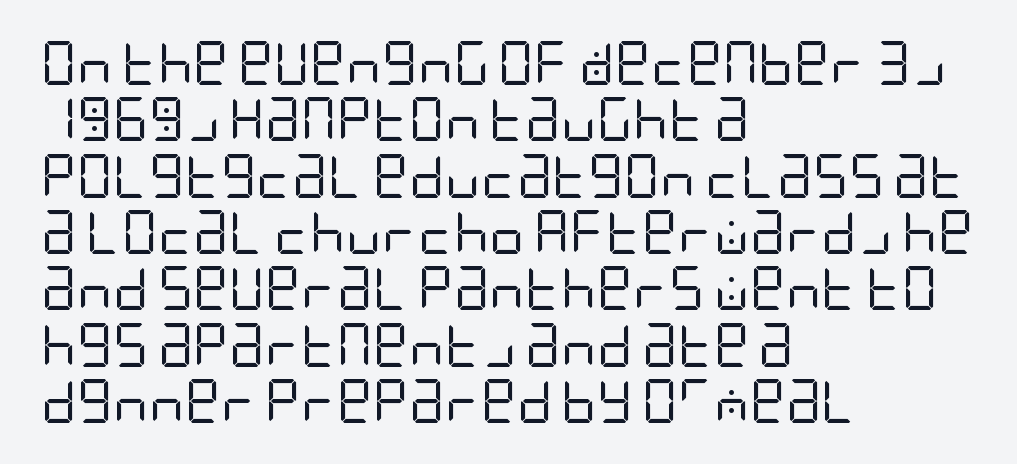
{"serif": "no", "italic": "no", "bold": "no", "weight": "regular", "width": "condensed", "stroke_contrast": "low", "x_height": "large", "underline": "no", "align": "left", "line_spacing": "normal", "line_spacing_ratio": 1.28, "letter_spacing": "normal", "letter_spacing_em": 0.0, "glyph_px": 44}
